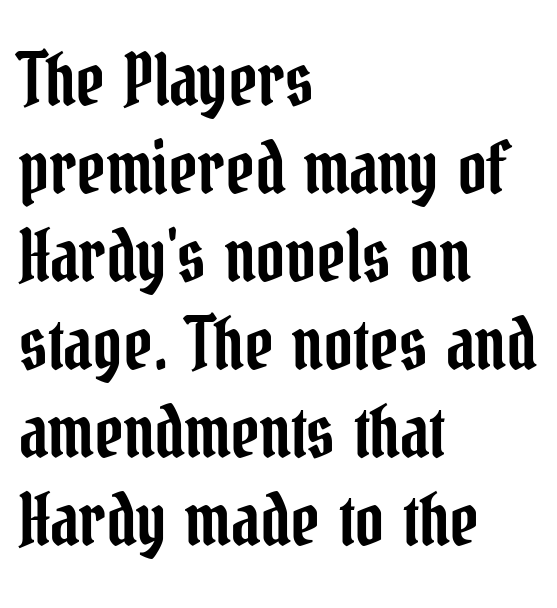
The image shows 71 px condensed serif type, upright; set left-aligned, line spacing 1.24x, normal letter spacing, not underlined; low stroke contrast and a medium x-height.
